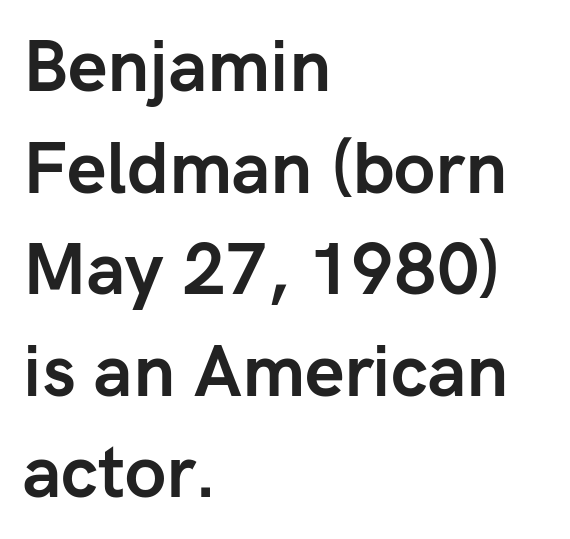
Typographically, this falls in the sans-serif category. Unlike italic type, these characters show no tilt at all. These lines are rendered in a variable-pitch font. The designer left line spacing at the default.
